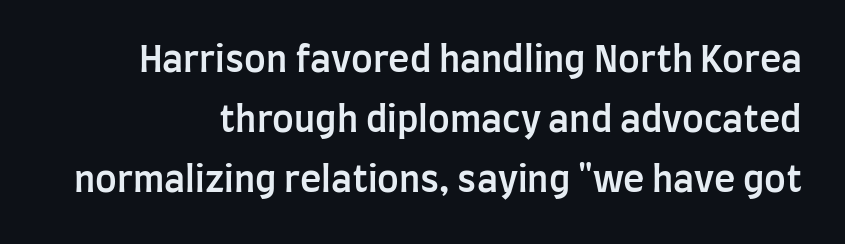
Q: Is the text bold? A: Semi-bold.
Q: Is the text italic (slanted)? A: No, it is upright.
Q: Is the typeface a serif or a sans-serif typeface? A: Sans-serif.
Q: Is the text underlined? A: No.
Q: Is the spacing between letters normal or unusually wide? A: Normal.
Q: Is the spacing between lines tight, normal or loose? A: Normal.
Q: Width (condensed, normal, or wide)? A: Condensed.
Q: Stroke contrast? A: Low.
Q: x-height? A: Large.
Q: Monospaced? A: No.
